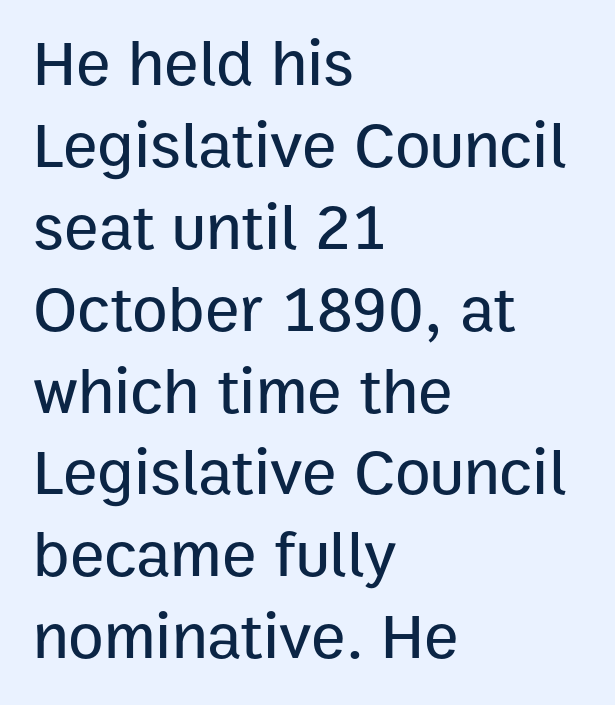
{"serif": "no", "italic": "no", "width": "normal", "stroke_contrast": "low", "x_height": "medium", "monospaced": "no", "underline": "no", "align": "left", "line_spacing": "normal", "line_spacing_ratio": 1.26, "letter_spacing": "normal", "letter_spacing_em": 0.0, "glyph_px": 65}
